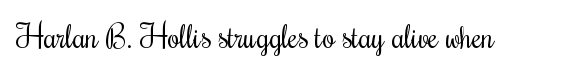
The rendering shows small feet on the letterforms — a serif design. Nobody drew a line under any word here. The rendering uses natural spacing where letterforms have individual widths. Bold? No — there's no thickening of the strokes.
